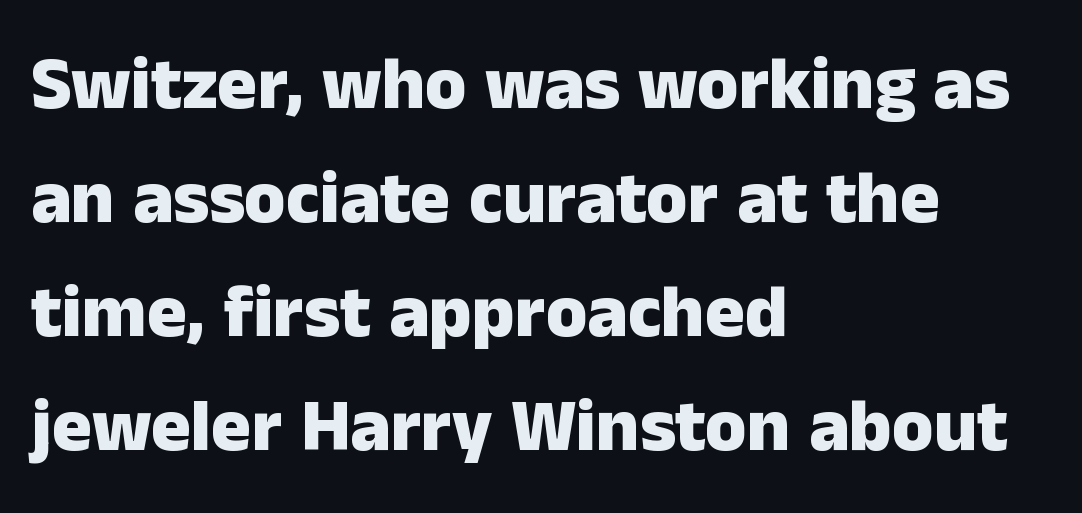
Q: Is the text bold? A: Yes.
Q: Is the text italic (slanted)? A: No, it is upright.
Q: Is the typeface a serif or a sans-serif typeface? A: Sans-serif.
Q: Is the text underlined? A: No.
Q: How is the paragraph aligned? A: Left-aligned.
Q: Is the spacing between letters normal or unusually wide? A: Normal.
Q: Is the spacing between lines tight, normal or loose? A: Normal.
Q: Width (condensed, normal, or wide)? A: Normal.
Q: Stroke contrast? A: Low.
Q: x-height? A: Medium.
Q: Monospaced? A: No.
